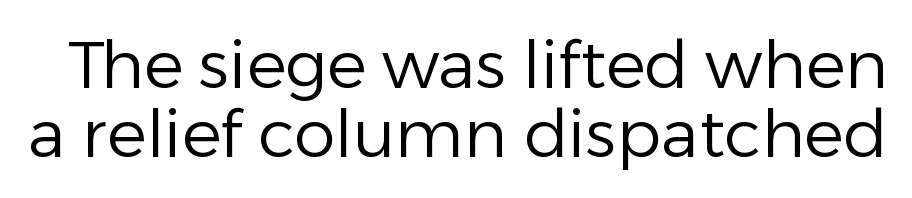
Q: Is the text bold? A: No.
Q: Is the text italic (slanted)? A: No, it is upright.
Q: Is the typeface a serif or a sans-serif typeface? A: Sans-serif.
Q: Is the text underlined? A: No.
Q: Is the spacing between letters normal or unusually wide? A: Normal.
Q: Is the spacing between lines tight, normal or loose? A: Tight.
Q: Width (condensed, normal, or wide)? A: Normal.
Q: Stroke contrast? A: Low.
Q: x-height? A: Medium.
Q: Monospaced? A: No.
